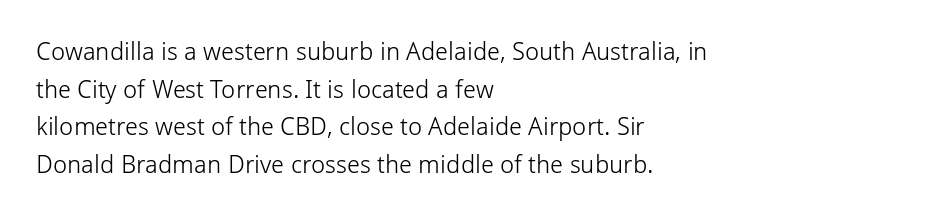
Q: Is the text bold? A: No.
Q: Is the text italic (slanted)? A: No, it is upright.
Q: Is the text underlined? A: No.
Q: How is the paragraph aligned? A: Left-aligned.
Q: Is the spacing between letters normal or unusually wide? A: Normal.
Q: Is the spacing between lines tight, normal or loose? A: Normal.
